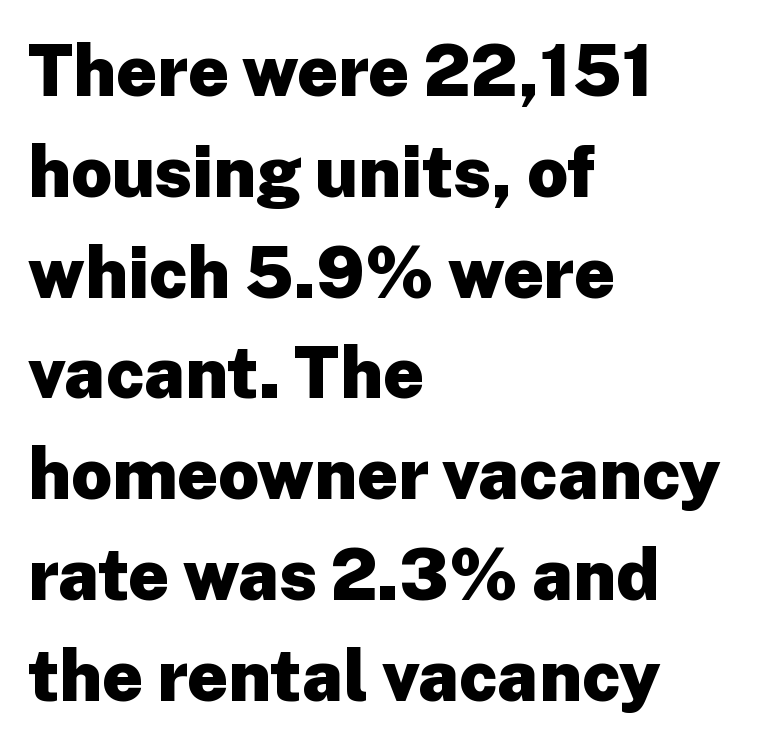
Q: Is the text bold? A: Yes.
Q: Is the text italic (slanted)? A: No, it is upright.
Q: Is the typeface a serif or a sans-serif typeface? A: Sans-serif.
Q: Is the text underlined? A: No.
Q: How is the paragraph aligned? A: Left-aligned.
Q: Is the spacing between letters normal or unusually wide? A: Normal.
Q: Is the spacing between lines tight, normal or loose? A: Normal.
Q: Width (condensed, normal, or wide)? A: Normal.
Q: Stroke contrast? A: Low.
Q: x-height? A: Medium.
Q: Monospaced? A: No.
